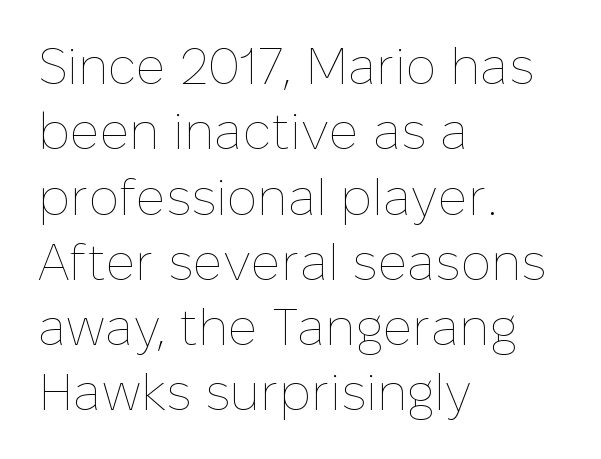
Q: Is the text bold? A: No.
Q: Is the text italic (slanted)? A: No, it is upright.
Q: Is the text underlined? A: No.
Q: How is the paragraph aligned? A: Left-aligned.
Q: Is the spacing between letters normal or unusually wide? A: Normal.
Q: Is the spacing between lines tight, normal or loose? A: Normal.
Q: Width (condensed, normal, or wide)? A: Normal.
Q: Stroke contrast? A: Low.
Q: x-height? A: Medium.
Q: Monospaced? A: No.
